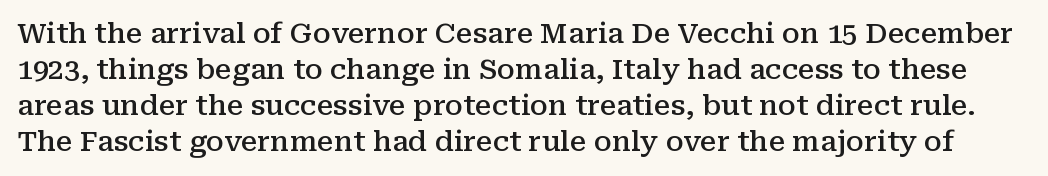
{"serif": "yes", "italic": "no", "bold": "semi", "weight": "semibold", "width": "normal", "stroke_contrast": "medium", "x_height": "medium", "monospaced": "no", "underline": "no", "line_spacing": "normal", "line_spacing_ratio": 1.29, "letter_spacing": "normal", "letter_spacing_em": 0.0, "glyph_px": 28}
